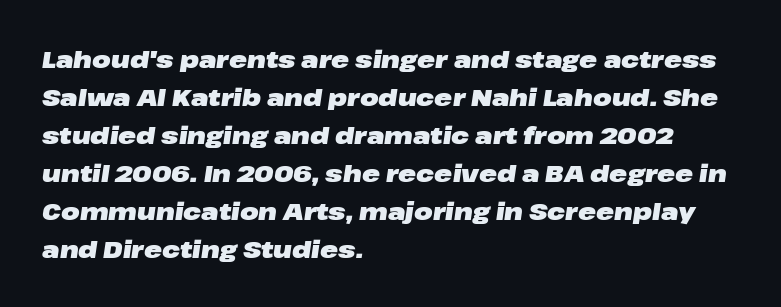
The typography opts for an oblique posture over an upright one. The rendering uses a moderate line-height, typical for paragraphs. These lines keep a tight, regular rhythm from letter to letter. The rendering uses a bold face; every stroke is thick and dark.
